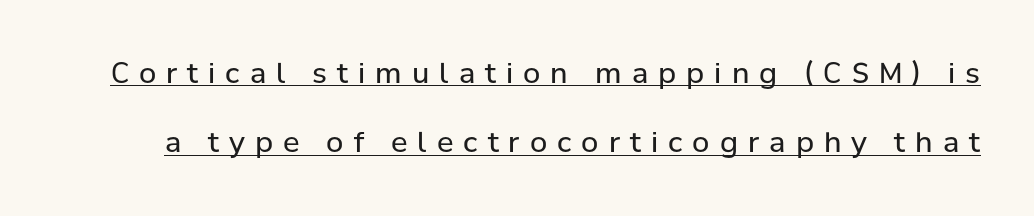
{"serif": "no", "italic": "no", "bold": "no", "weight": "regular", "width": "normal", "stroke_contrast": "low", "x_height": "medium", "monospaced": "no", "underline": "yes", "line_spacing": "loose", "line_spacing_ratio": 2.48, "letter_spacing": "wide", "letter_spacing_em": 0.36, "glyph_px": 28}
